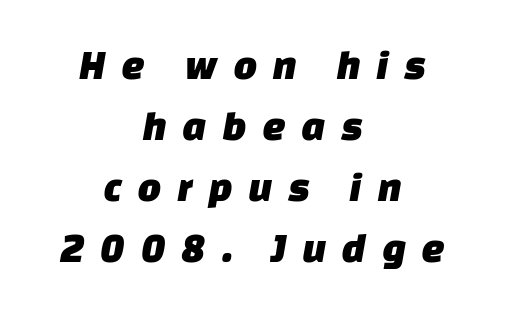
{"serif": "no", "width": "normal", "stroke_contrast": "low", "x_height": "large", "monospaced": "no", "underline": "no", "align": "center", "line_spacing": "normal", "line_spacing_ratio": 1.45, "letter_spacing": "wide", "letter_spacing_em": 0.36, "glyph_px": 42}
